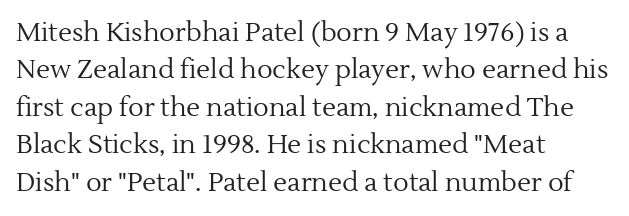
The image shows 26 px text type, upright; set left-aligned, normal line spacing (1.44x), normal letter spacing, not underlined.
